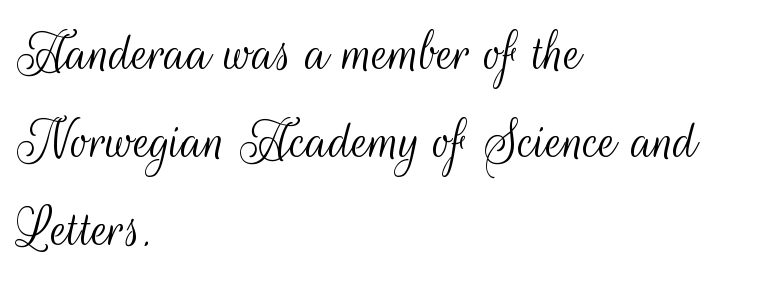
The image shows 61 px light, condensed sans-serif type; set left-aligned, normal line spacing (1.44x), normal letter spacing, not underlined; medium stroke contrast and a small x-height.
